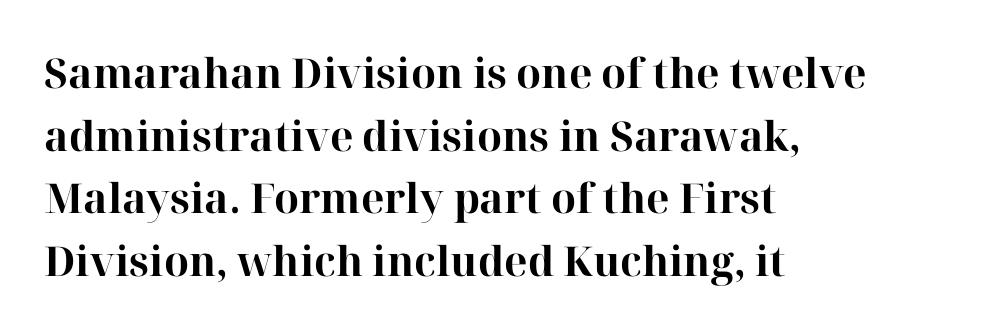
The image shows 41 px bold serif type, upright; set left-aligned, normal line spacing (1.53x), normal letter spacing, not underlined; high stroke contrast and a medium x-height.
